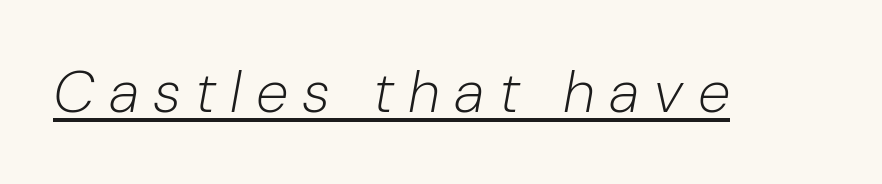
The image shows 59 px light type, italic (leaning right); set unusually wide letter spacing (+0.24 em), underlined; low stroke contrast and a medium x-height.
